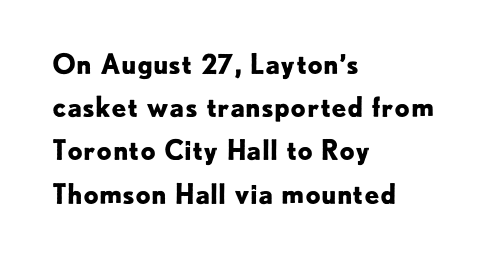
The image shows 27 px bold type, upright; set left-aligned, normal line spacing (1.6x), normal letter spacing, not underlined.
